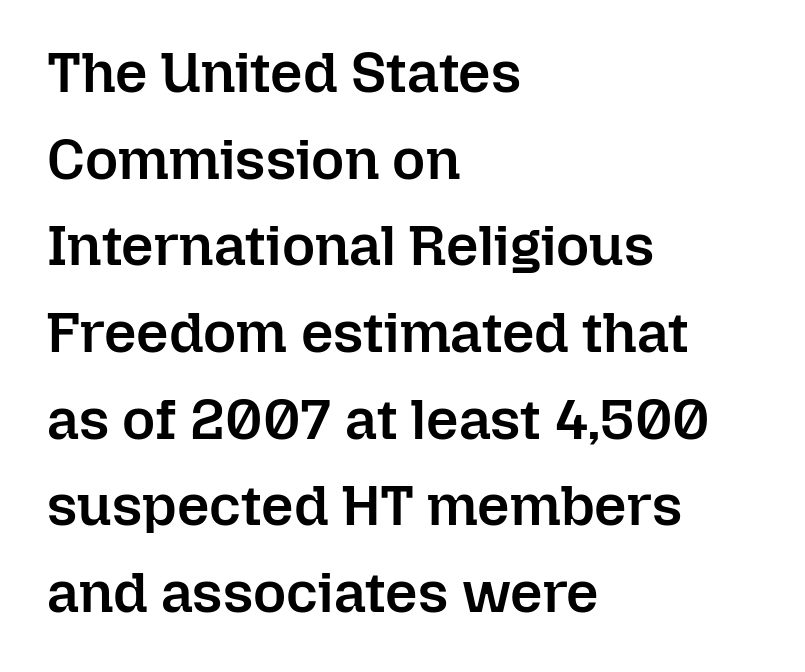
Q: Is the text bold? A: Semi-bold.
Q: Is the text italic (slanted)? A: No, it is upright.
Q: Is the text underlined? A: No.
Q: How is the paragraph aligned? A: Left-aligned.
Q: Is the spacing between letters normal or unusually wide? A: Normal.
Q: Is the spacing between lines tight, normal or loose? A: Normal.
Q: Width (condensed, normal, or wide)? A: Normal.
Q: Stroke contrast? A: Low.
Q: x-height? A: Medium.
Q: Monospaced? A: No.
